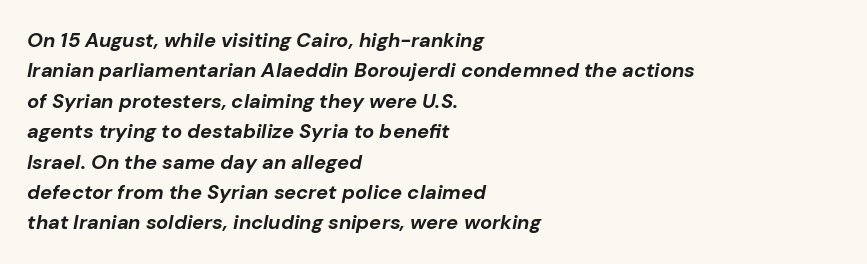
The image shows 20 px bold type, italic (leaning right); set left-aligned, normal line spacing (1.52x), normal letter spacing, not underlined.
